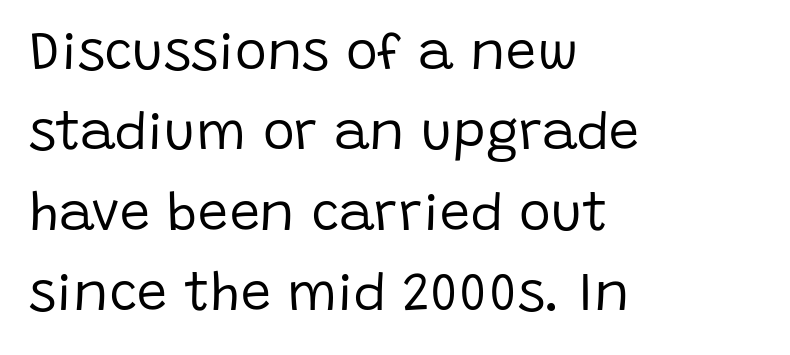
The image shows 54 px regular-weight sans-serif type, upright; set left-aligned, normal line spacing (1.49x), normal letter spacing, not underlined; low stroke contrast and a large x-height.
